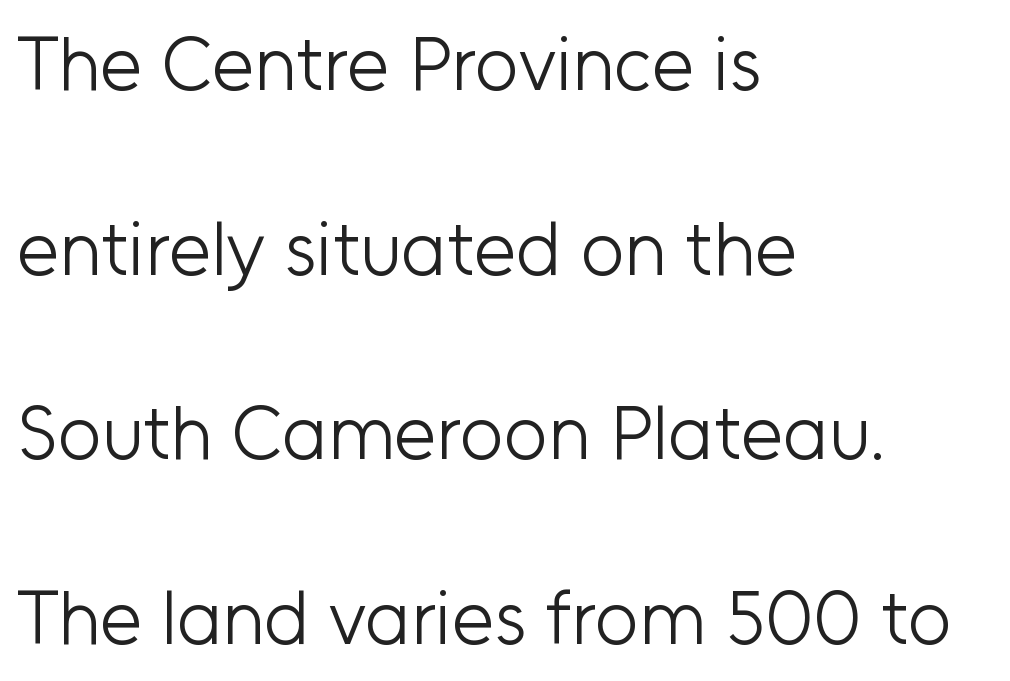
The image shows 76 px light sans-serif type, upright; set left-aligned, loose line spacing (2.43x), normal letter spacing, not underlined; low stroke contrast and a medium x-height.
